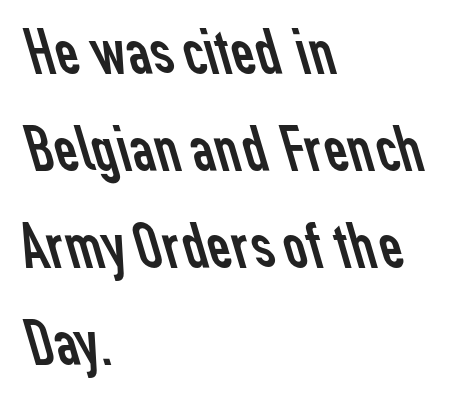
Q: Is the text bold? A: No.
Q: Is the typeface a serif or a sans-serif typeface? A: Sans-serif.
Q: Is the text underlined? A: No.
Q: How is the paragraph aligned? A: Left-aligned.
Q: Is the spacing between letters normal or unusually wide? A: Normal.
Q: Is the spacing between lines tight, normal or loose? A: Normal.
Q: Width (condensed, normal, or wide)? A: Normal.
Q: Stroke contrast? A: Low.
Q: x-height? A: Medium.
Q: Monospaced? A: No.
